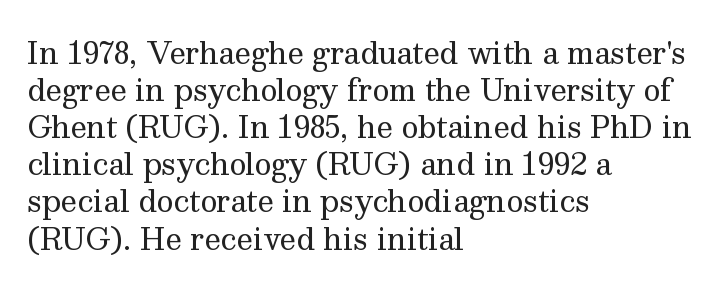
No word sits above an underline. Which margin do the lines hug? The left one — the right edge is uneven. Is this a sans? No — the strokes have serifs. Is the letter spacing exaggerated? No — it looks like the ordinary default.
